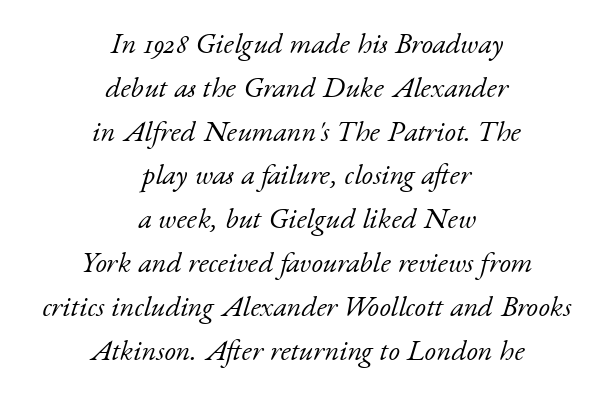
Q: Is the text bold? A: No.
Q: Is the text italic (slanted)? A: Yes, it leans right by about 17 degrees.
Q: Is the typeface a serif or a sans-serif typeface? A: Serif.
Q: Is the text underlined? A: No.
Q: How is the paragraph aligned? A: Centered.
Q: Is the spacing between letters normal or unusually wide? A: Normal.
Q: Is the spacing between lines tight, normal or loose? A: Normal.
Q: Width (condensed, normal, or wide)? A: Normal.
Q: Stroke contrast? A: Low.
Q: x-height? A: Small.
Q: Monospaced? A: No.
